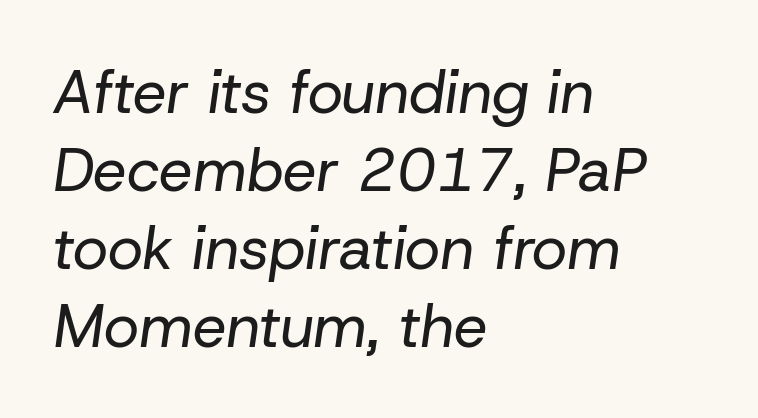
{"italic": "yes", "lean": "right", "slant_degrees": 8, "bold": "no", "weight": "regular", "width": "normal", "stroke_contrast": "low", "x_height": "medium", "monospaced": "no", "underline": "no", "align": "left", "line_spacing": "normal", "line_spacing_ratio": 1.3, "letter_spacing": "normal", "letter_spacing_em": 0.0, "glyph_px": 60}
